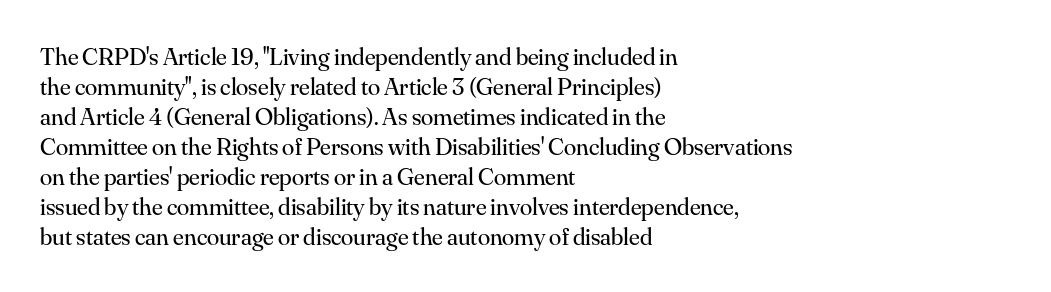
The image shows 25 px text type, upright; set left-aligned, line spacing 1.2x, normal letter spacing, not underlined.
